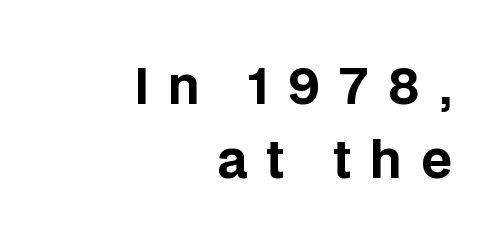
{"serif": "no", "italic": "no", "bold": "yes", "weight": "bold", "width": "normal", "stroke_contrast": "low", "x_height": "large", "monospaced": "no", "underline": "no", "align": "right", "line_spacing": "normal", "line_spacing_ratio": 1.52, "letter_spacing": "wide", "letter_spacing_em": 0.39, "glyph_px": 49}
